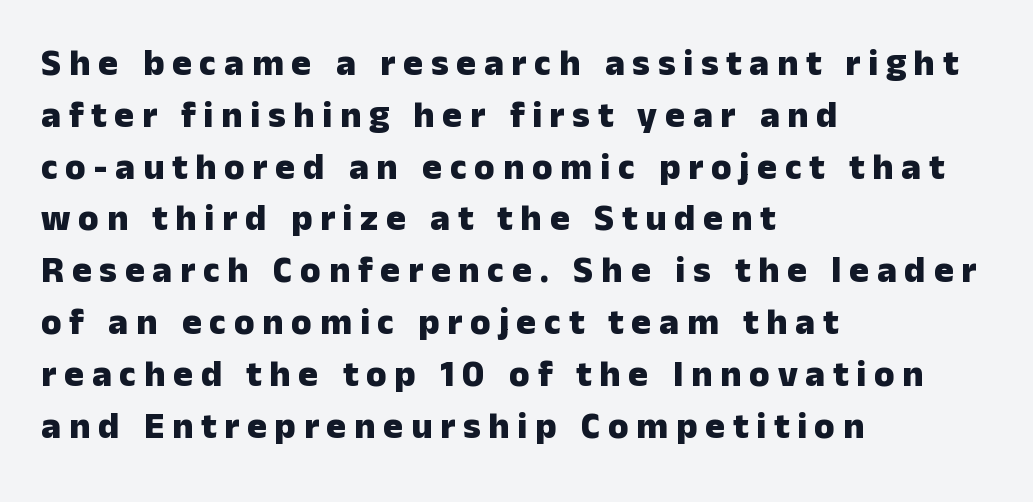
Q: Is the text bold? A: Yes.
Q: Is the text italic (slanted)? A: No, it is upright.
Q: Is the typeface a serif or a sans-serif typeface? A: Sans-serif.
Q: Is the text underlined? A: No.
Q: How is the paragraph aligned? A: Left-aligned.
Q: Is the spacing between letters normal or unusually wide? A: Unusually wide.
Q: Is the spacing between lines tight, normal or loose? A: Normal.
Q: Width (condensed, normal, or wide)? A: Normal.
Q: Stroke contrast? A: Low.
Q: x-height? A: Medium.
Q: Monospaced? A: No.
